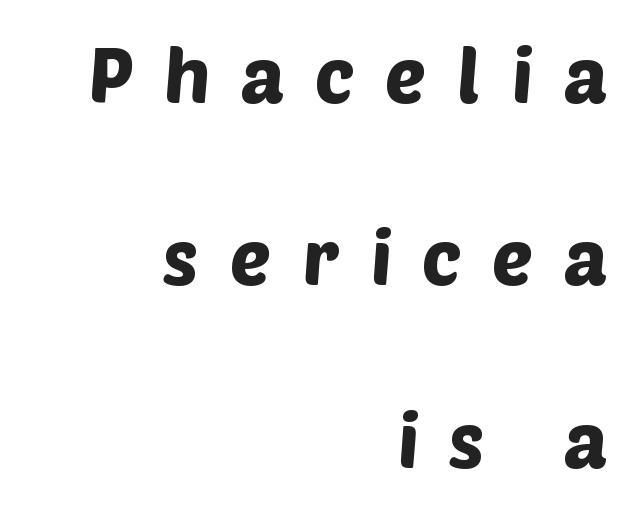
{"serif": "no", "width": "normal", "stroke_contrast": "low", "x_height": "large", "monospaced": "no", "underline": "no", "align": "right", "line_spacing": "loose", "line_spacing_ratio": 2.37, "letter_spacing": "wide", "letter_spacing_em": 0.4, "glyph_px": 77}
